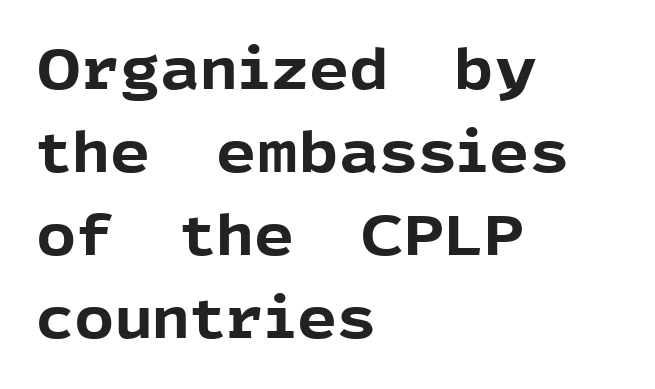
{"serif": "no", "italic": "no", "bold": "yes", "weight": "bold", "width": "normal", "x_height": "medium", "monospaced": "no", "underline": "no", "align": "left", "line_spacing": "normal", "line_spacing_ratio": 1.48, "letter_spacing": "normal", "letter_spacing_em": 0.0, "glyph_px": 56}
